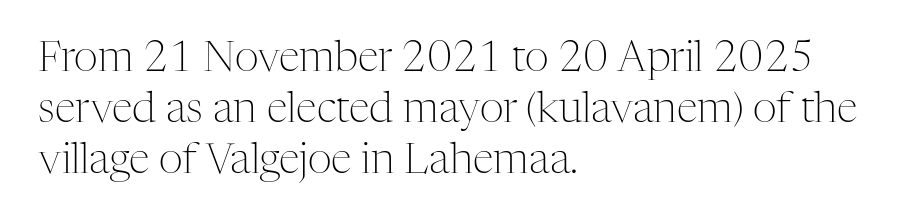
{"serif": "yes", "italic": "no", "bold": "no", "weight": "light", "width": "normal", "stroke_contrast": "medium", "x_height": "medium", "monospaced": "no", "underline": "no", "align": "left", "line_spacing_ratio": 1.21, "letter_spacing": "normal", "letter_spacing_em": 0.0, "glyph_px": 42}
